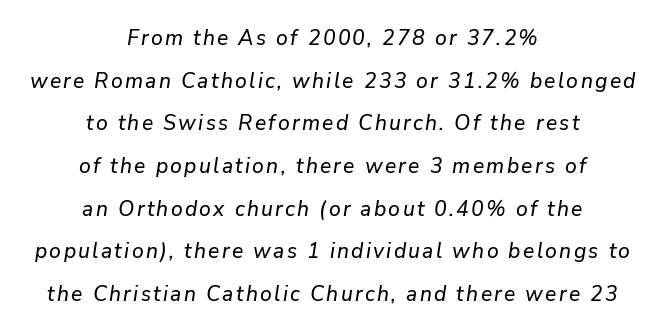
{"italic": "yes", "lean": "right", "slant_degrees": 9, "underline": "no", "align": "center", "line_spacing": "loose", "line_spacing_ratio": 2.03, "glyph_px": 21}
